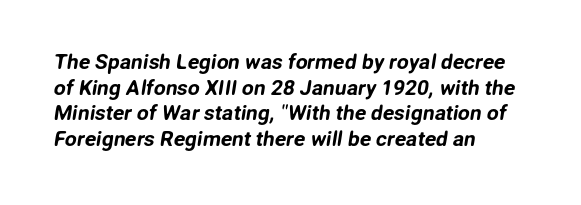
{"underline": "no", "align": "left", "line_spacing_ratio": 1.22, "letter_spacing": "normal", "letter_spacing_em": 0.0, "glyph_px": 21}
